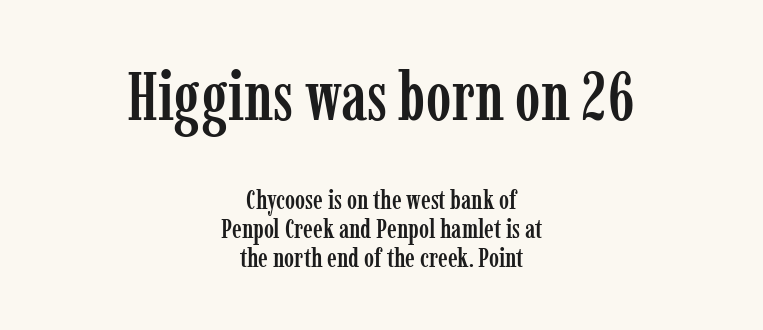
Q: Is the text italic (slanted)? A: No, it is upright.
Q: Is the typeface a serif or a sans-serif typeface? A: Serif.
Q: Is the text underlined? A: No.
Q: How is the paragraph aligned? A: Centered.
Q: Is the spacing between letters normal or unusually wide? A: Normal.
Q: Is the spacing between lines tight, normal or loose? A: Tight.
Q: Which block of text is set in a larger size, the first (top) or the second (bottom)? A: The first (top) one.
Q: Width (condensed, normal, or wide)? A: Condensed.
Q: Stroke contrast? A: Low.
Q: x-height? A: Medium.
Q: Monospaced? A: No.
